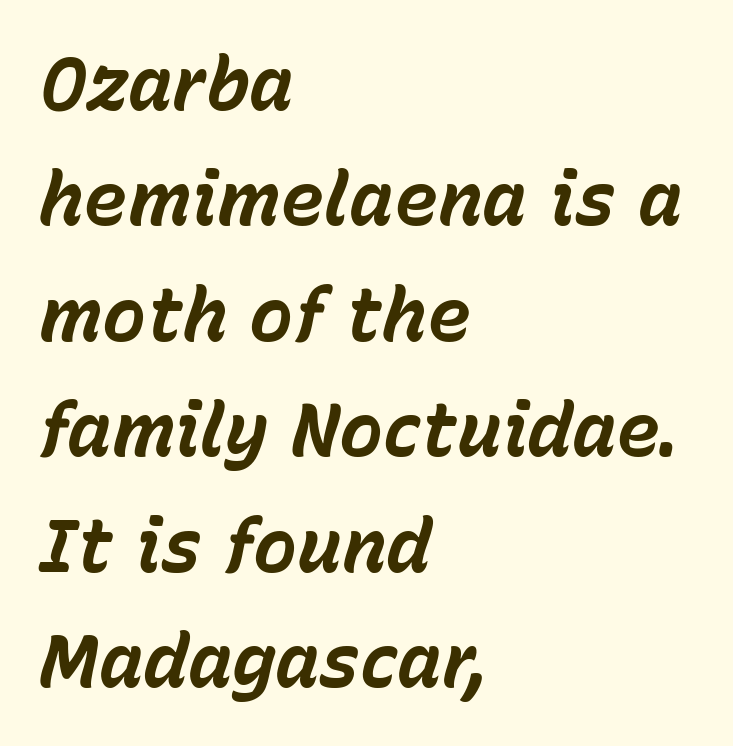
{"italic": "yes", "lean": "right", "slant_degrees": 15, "bold": "yes", "weight": "bold", "width": "normal", "stroke_contrast": "low", "x_height": "medium", "monospaced": "no", "underline": "no", "align": "left", "line_spacing": "normal", "line_spacing_ratio": 1.56, "letter_spacing": "normal", "letter_spacing_em": 0.0, "glyph_px": 74}
